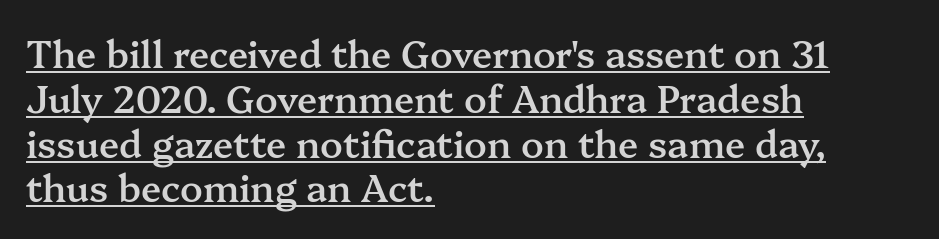
{"serif": "yes", "italic": "no", "bold": "semi", "weight": "semibold", "width": "normal", "stroke_contrast": "medium", "x_height": "medium", "monospaced": "no", "underline": "yes", "align": "left", "line_spacing_ratio": 1.21, "letter_spacing": "normal", "letter_spacing_em": 0.0, "glyph_px": 37}
